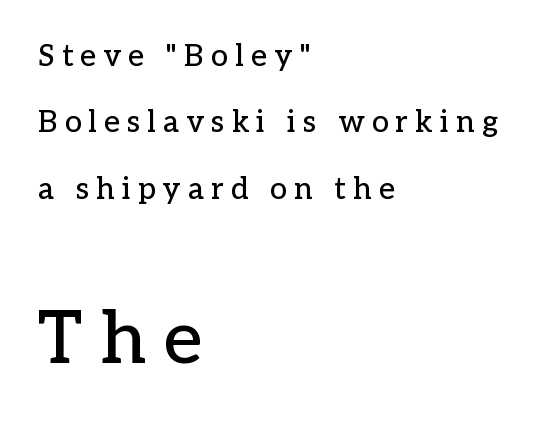
Q: Is the text italic (slanted)? A: No, it is upright.
Q: Is the typeface a serif or a sans-serif typeface? A: Serif.
Q: Is the text underlined? A: No.
Q: How is the paragraph aligned? A: Left-aligned.
Q: Is the spacing between letters normal or unusually wide? A: Unusually wide.
Q: Is the spacing between lines tight, normal or loose? A: Loose.
Q: Which block of text is set in a larger size, the first (top) or the second (bottom)? A: The second (bottom) one.
Q: Width (condensed, normal, or wide)? A: Normal.
Q: Stroke contrast? A: Low.
Q: x-height? A: Medium.
Q: Monospaced? A: No.
